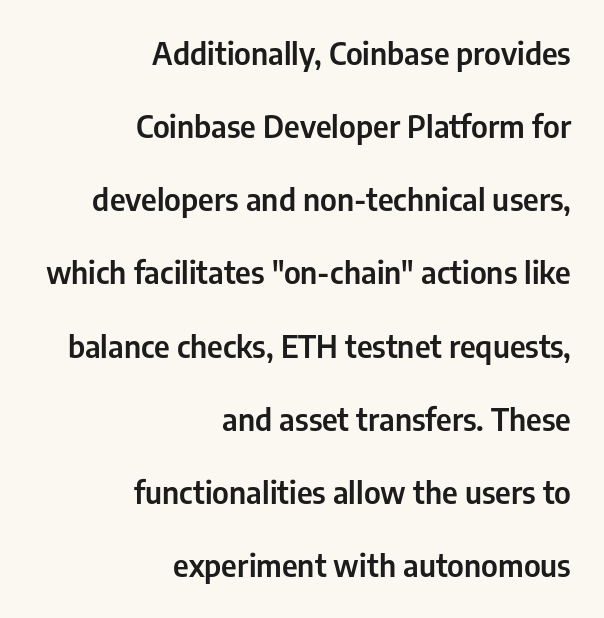
Rendered with straight, roman letterforms. The area under the type is left untouched. Leading: increased. Default kerning and tracking; the words read as compact shapes.
